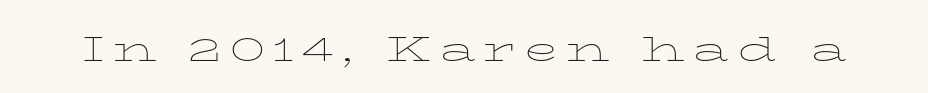
Compared with a typical body face, this is equally light or lighter still. Type without underlining. The letters advance in unequal steps, a hallmark of proportional type. Posture: vertical.
